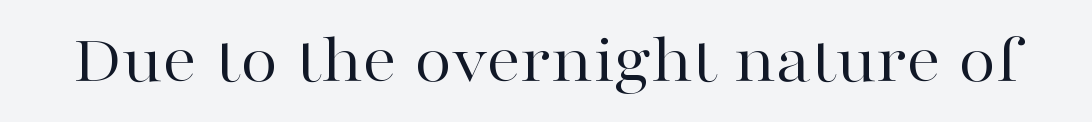
Q: Is the text bold? A: No.
Q: Is the text italic (slanted)? A: No, it is upright.
Q: Is the typeface a serif or a sans-serif typeface? A: Serif.
Q: Is the text underlined? A: No.
Q: Is the spacing between letters normal or unusually wide? A: Normal.
Q: Width (condensed, normal, or wide)? A: Wide.
Q: Stroke contrast? A: High.
Q: x-height? A: Medium.
Q: Monospaced? A: No.
